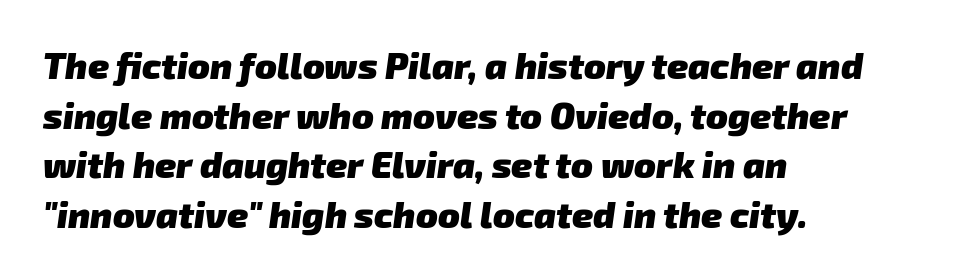
Q: Is the text bold? A: Yes.
Q: Is the typeface a serif or a sans-serif typeface? A: Sans-serif.
Q: Is the text underlined? A: No.
Q: How is the paragraph aligned? A: Left-aligned.
Q: Is the spacing between letters normal or unusually wide? A: Normal.
Q: Is the spacing between lines tight, normal or loose? A: Normal.
Q: Width (condensed, normal, or wide)? A: Normal.
Q: Stroke contrast? A: Low.
Q: x-height? A: Medium.
Q: Monospaced? A: No.
